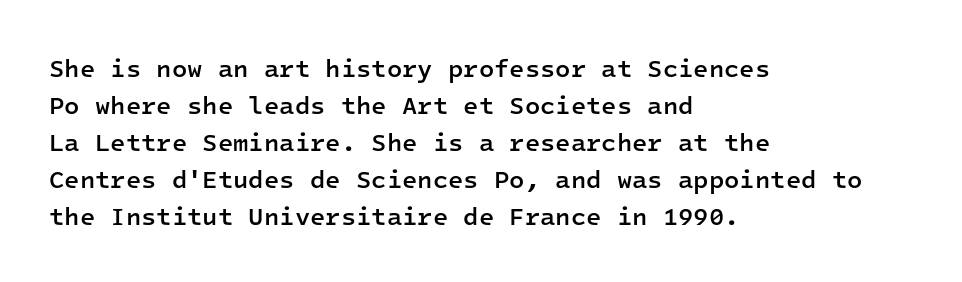
Posture: upright roman. The string is rendered with underlining switched off. Layout note: lines flush left. The line texture is even and compact thanks to regular tracking.
